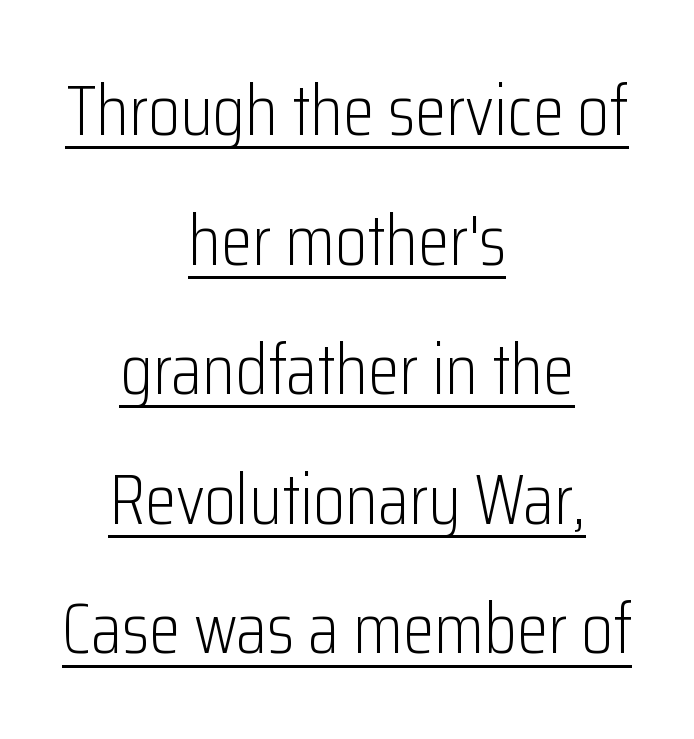
{"serif": "no", "italic": "no", "bold": "no", "weight": "light", "width": "condensed", "stroke_contrast": "low", "x_height": "medium", "monospaced": "no", "underline": "yes", "align": "center", "line_spacing_ratio": 1.8, "letter_spacing": "normal", "letter_spacing_em": 0.0, "glyph_px": 72}
